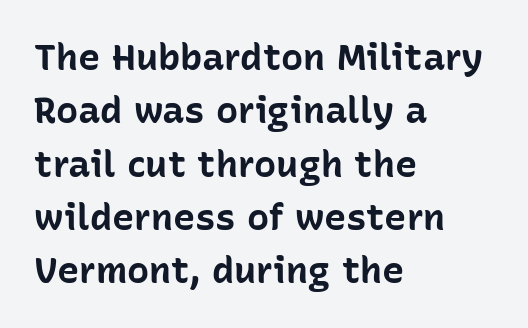
The image shows 37 px bold sans-serif type, upright; set left-aligned, normal line spacing (1.44x), normal letter spacing, not underlined; low stroke contrast and a medium x-height.
